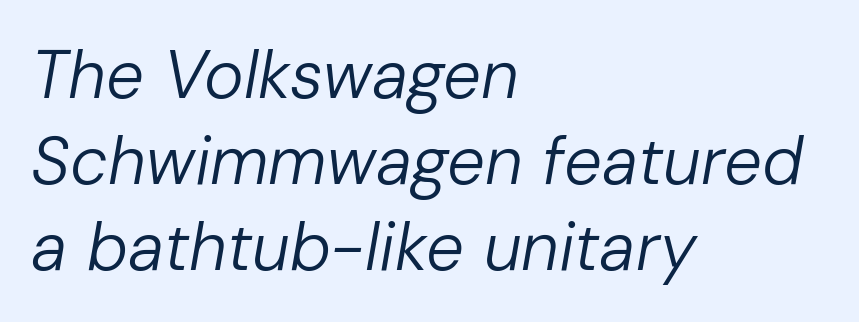
Q: Is the text bold? A: No.
Q: Is the text italic (slanted)? A: Yes, it leans right by about 10 degrees.
Q: Is the text underlined? A: No.
Q: How is the paragraph aligned? A: Left-aligned.
Q: Is the spacing between letters normal or unusually wide? A: Normal.
Q: Is the spacing between lines tight, normal or loose? A: Normal.
Q: Width (condensed, normal, or wide)? A: Normal.
Q: Stroke contrast? A: Low.
Q: x-height? A: Medium.
Q: Monospaced? A: No.
